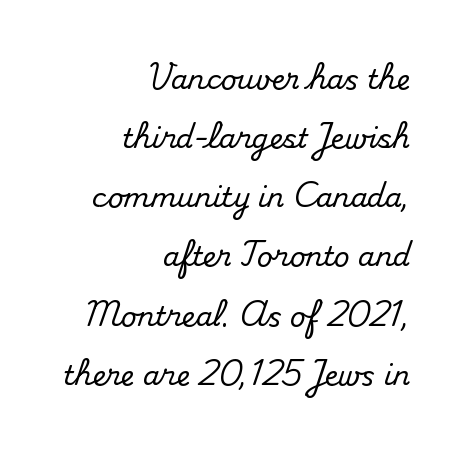
{"underline": "no", "align": "right", "line_spacing": "loose", "line_spacing_ratio": 2.19, "letter_spacing": "normal", "letter_spacing_em": 0.0, "glyph_px": 27}
